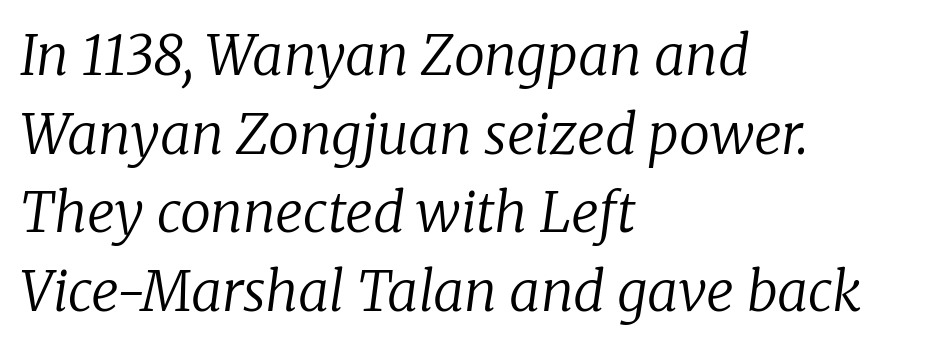
Q: Is the text bold? A: No.
Q: Is the text italic (slanted)? A: Yes, it leans right by about 8 degrees.
Q: Is the typeface a serif or a sans-serif typeface? A: Serif.
Q: Is the text underlined? A: No.
Q: How is the paragraph aligned? A: Left-aligned.
Q: Is the spacing between letters normal or unusually wide? A: Normal.
Q: Is the spacing between lines tight, normal or loose? A: Normal.
Q: Width (condensed, normal, or wide)? A: Normal.
Q: Stroke contrast? A: Low.
Q: x-height? A: Medium.
Q: Monospaced? A: No.
